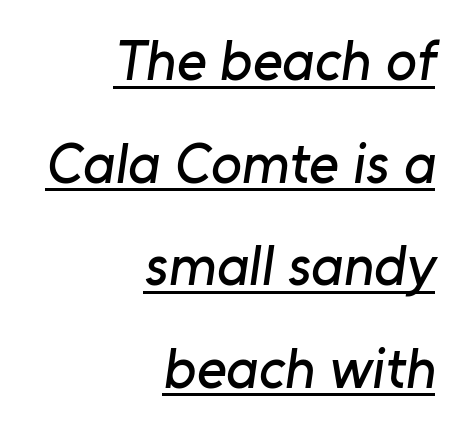
Look at the bottom of the vertical strokes: they stop flat, with no serifs. One-word summary of the alignment: right. A rule runs beneath these lines of type. In terms of letterspacing, this is plain default setting. Do the characters align in a grid? No, the font is proportional.
